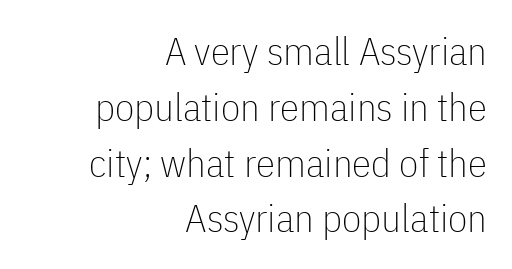
No word sits above an underline. Quick note: not italic, upright. The font sits on the lighter half of the weight spectrum, regular included. Note: no serifs on the glyphs. Proportional: the letters do not fall into vertical columns.
